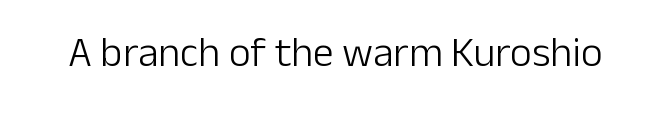
Q: Is the text bold? A: No.
Q: Is the text italic (slanted)? A: No, it is upright.
Q: Is the typeface a serif or a sans-serif typeface? A: Sans-serif.
Q: Is the text underlined? A: No.
Q: Is the spacing between letters normal or unusually wide? A: Normal.
Q: Width (condensed, normal, or wide)? A: Normal.
Q: Stroke contrast? A: Low.
Q: x-height? A: Medium.
Q: Monospaced? A: No.
